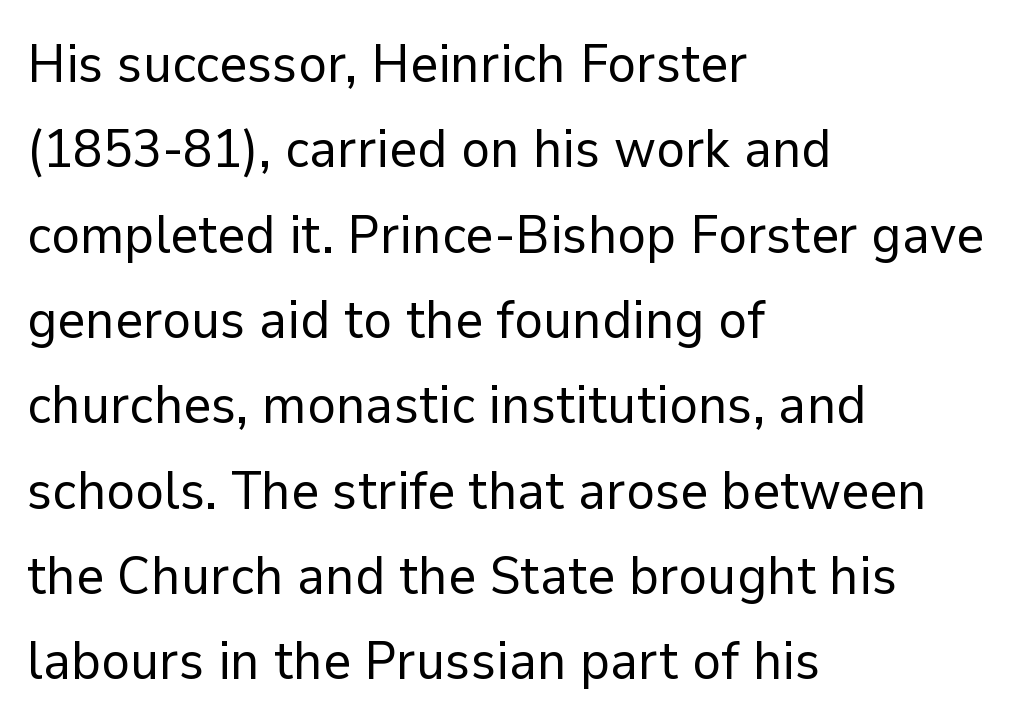
The image shows 54 px regular-weight sans-serif type, upright; set left-aligned, normal line spacing (1.58x), normal letter spacing, not underlined; low stroke contrast and a medium x-height.
